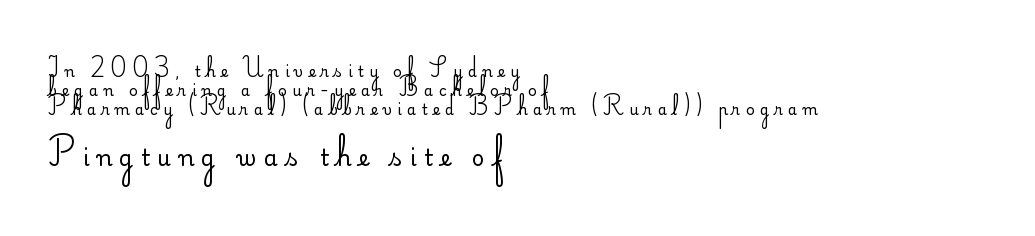
No letter is thick-stroked: the sample isn't bold. Inter-character spacing is expanded well beyond the font's built-in metrics. Honestly, the row spacing looks completely unremarkable. The area under the type is left untouched. Each line starts at the same left margin while the right side varies. Posture: vertical.
